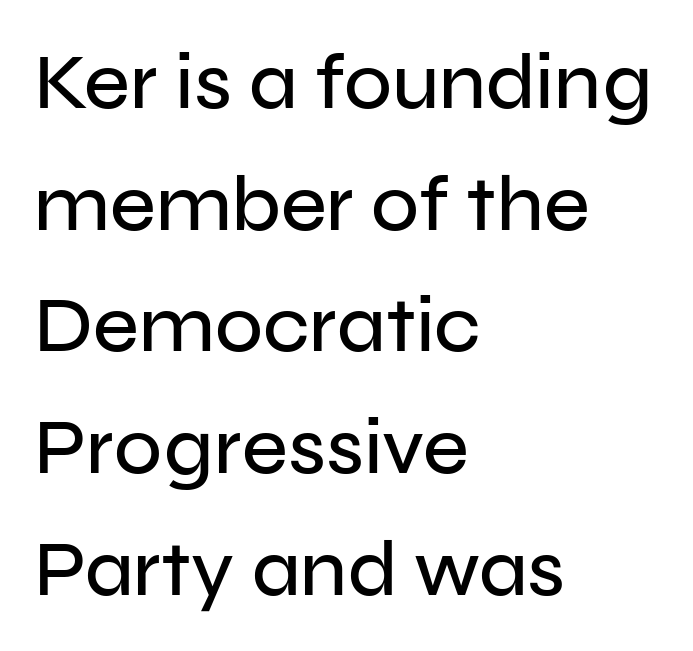
Q: Is the text italic (slanted)? A: No, it is upright.
Q: Is the typeface a serif or a sans-serif typeface? A: Sans-serif.
Q: Is the text underlined? A: No.
Q: How is the paragraph aligned? A: Left-aligned.
Q: Is the spacing between letters normal or unusually wide? A: Normal.
Q: Is the spacing between lines tight, normal or loose? A: Normal.
Q: Width (condensed, normal, or wide)? A: Normal.
Q: Stroke contrast? A: Low.
Q: x-height? A: Medium.
Q: Monospaced? A: No.
